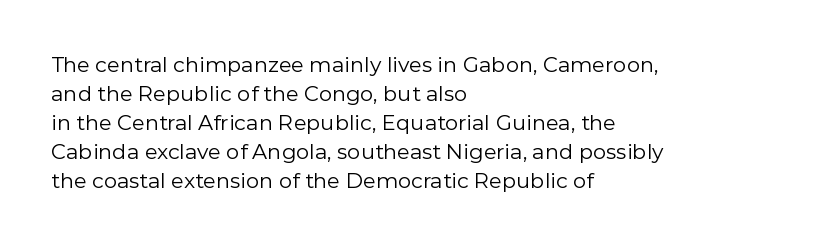
Letters rest on an invisible, unmarked baseline. Heaviness? Minimal to ordinary, like unemphasized prose. The rendering anchors every line to the left-hand side. The line-height multiplier appears to be the usual default.
